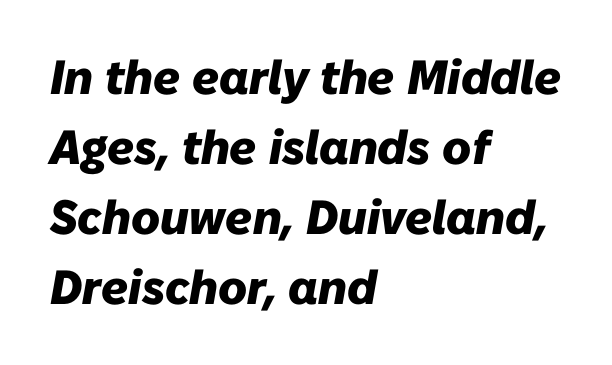
The image shows 48 px heavy type, italic (leaning right); set left-aligned, normal line spacing (1.46x), normal letter spacing, not underlined; low stroke contrast and a medium x-height.
